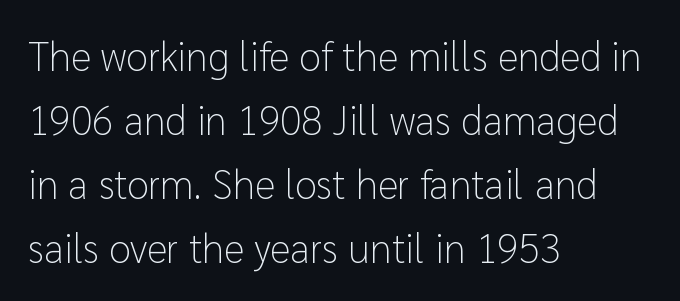
Q: Is the text bold? A: No.
Q: Is the text italic (slanted)? A: No, it is upright.
Q: Is the typeface a serif or a sans-serif typeface? A: Sans-serif.
Q: Is the text underlined? A: No.
Q: How is the paragraph aligned? A: Left-aligned.
Q: Is the spacing between letters normal or unusually wide? A: Normal.
Q: Is the spacing between lines tight, normal or loose? A: Normal.
Q: Width (condensed, normal, or wide)? A: Normal.
Q: Stroke contrast? A: Low.
Q: x-height? A: Medium.
Q: Monospaced? A: No.
